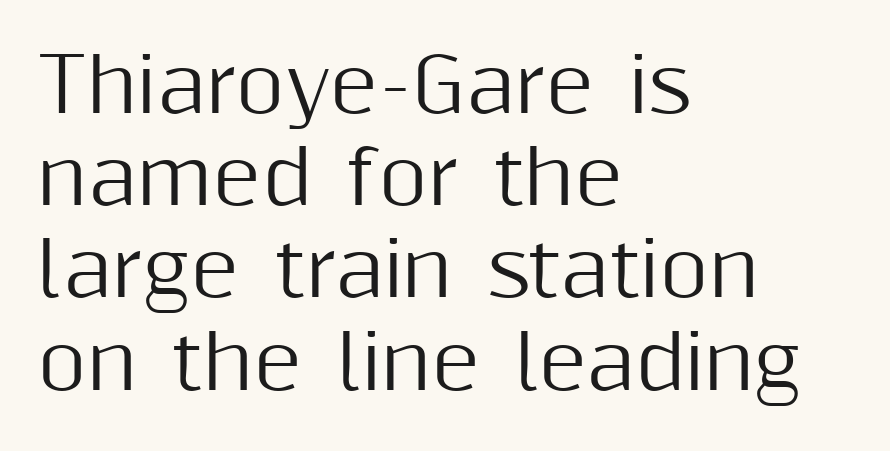
This sample has the flowing, uneven cadence of proportional lettering. There is no visible air inserted between adjacent glyphs. Does the type have serifs? No, each stem ends abruptly. Letters rest on an invisible, unmarked baseline.
